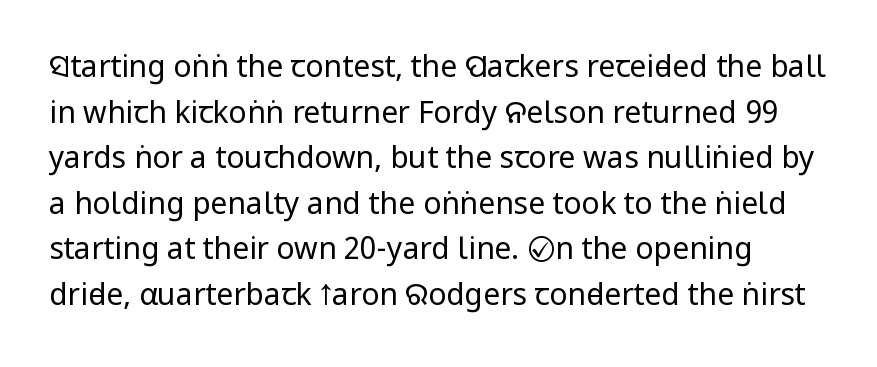
{"serif": "no", "italic": "no", "bold": "no", "weight": "regular", "width": "condensed", "stroke_contrast": "low", "x_height": "large", "monospaced": "no", "underline": "no", "line_spacing": "normal", "line_spacing_ratio": 1.52, "letter_spacing": "normal", "letter_spacing_em": 0.0, "glyph_px": 30}
